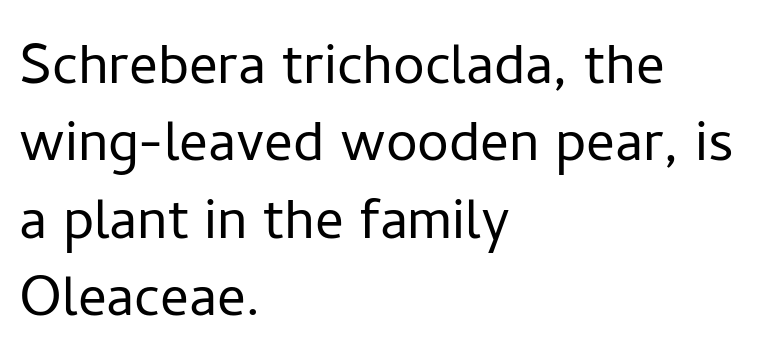
The image shows 71 px light sans-serif type, upright; set left-aligned, tight line spacing (1.09x), normal letter spacing, not underlined; low stroke contrast and a medium x-height.
